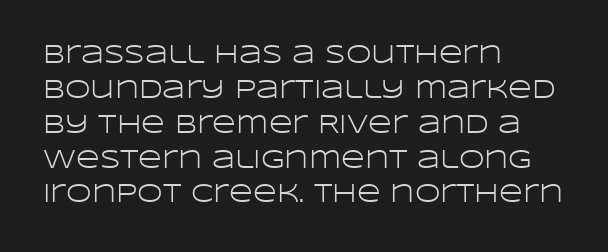
The image shows 26 px text type, upright; set left-aligned, normal line spacing (1.34x), normal letter spacing, not underlined.
